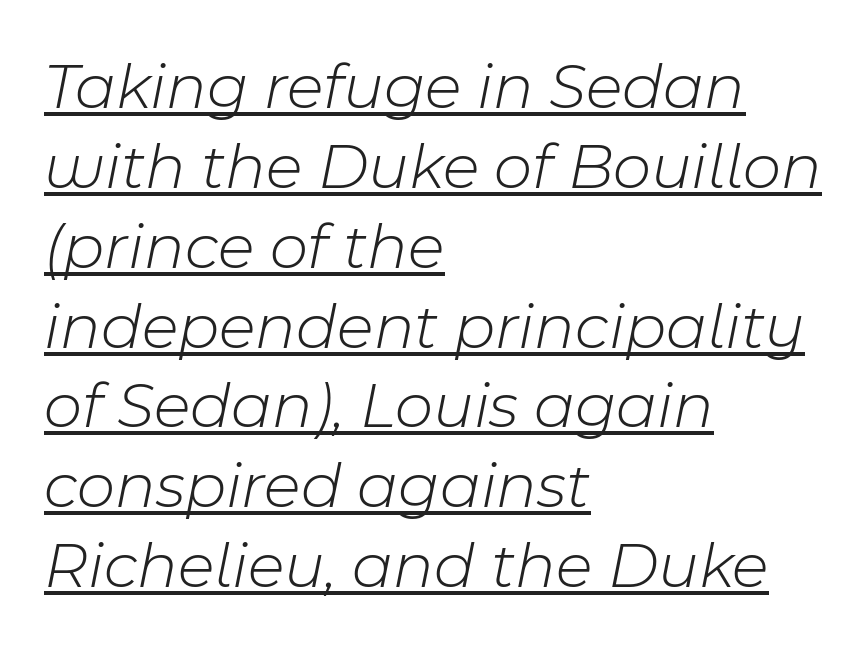
The image shows 66 px light type, italic (leaning right); set left-aligned, line spacing 1.21x, normal letter spacing, underlined; low stroke contrast and a medium x-height.
